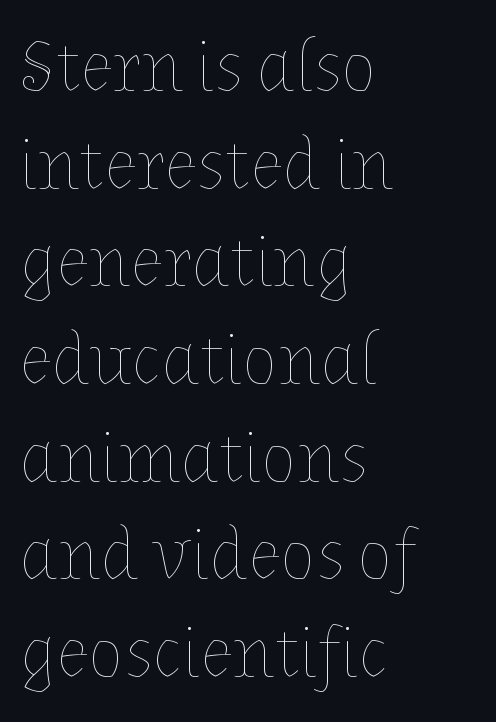
Weight: regular or lighter. Varying glyph widths throughout — classic text-font behaviour. The setting favours the left margin, as ordinary paragraphs usually do. The line texture is even and compact thanks to regular tracking. Beneath every word, the page is bare. Regarding leading, the lines here are spaced in the standard way.
